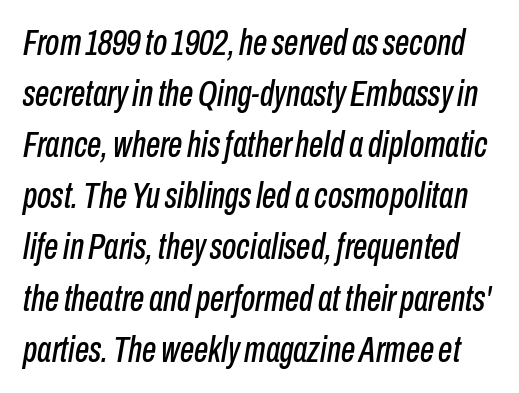
{"italic": "yes", "lean": "right", "slant_degrees": 10, "width": "condensed", "stroke_contrast": "low", "x_height": "medium", "monospaced": "no", "underline": "no", "line_spacing": "normal", "line_spacing_ratio": 1.42, "letter_spacing": "normal", "letter_spacing_em": 0.0, "glyph_px": 36}
